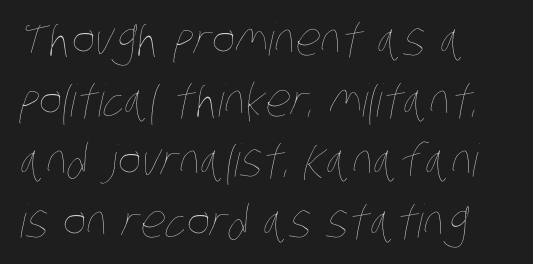
Q: Is the text bold? A: No.
Q: Is the text underlined? A: No.
Q: How is the paragraph aligned? A: Left-aligned.
Q: Is the spacing between letters normal or unusually wide? A: Normal.
Q: Is the spacing between lines tight, normal or loose? A: Normal.
Q: Width (condensed, normal, or wide)? A: Condensed.
Q: Stroke contrast? A: Low.
Q: x-height? A: Large.
Q: Monospaced? A: No.
